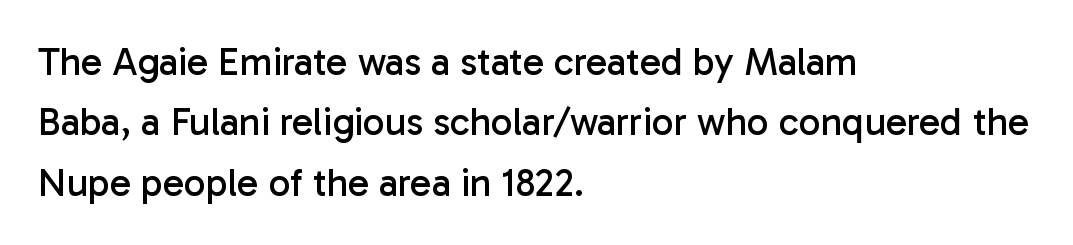
The space between consecutive lines is moderate. Serif or sans? Sans — the stroke terminals are bare. Stems here are at most as thick as an everyday book face. The foot of each line stays bare and open.
